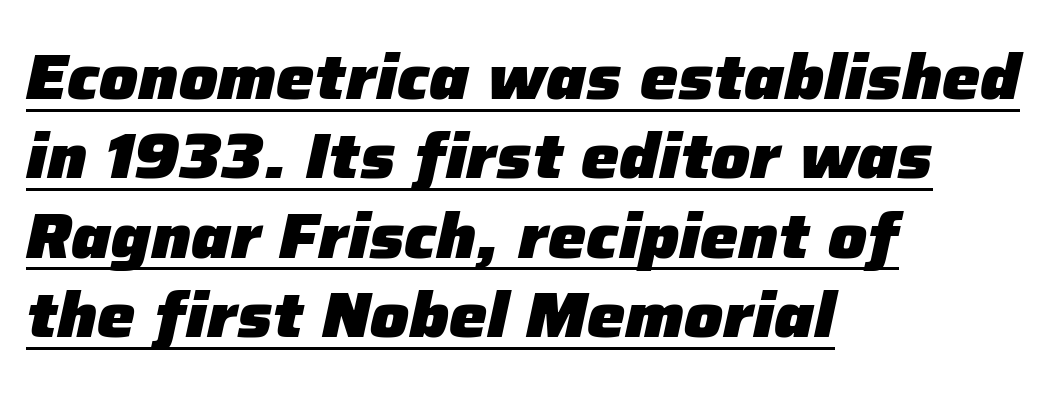
Q: Is the text bold? A: Yes.
Q: Is the text italic (slanted)? A: Yes, it leans right by about 12 degrees.
Q: Is the text underlined? A: Yes.
Q: How is the paragraph aligned? A: Left-aligned.
Q: Is the spacing between letters normal or unusually wide? A: Normal.
Q: Width (condensed, normal, or wide)? A: Normal.
Q: Stroke contrast? A: Low.
Q: x-height? A: Medium.
Q: Monospaced? A: No.
